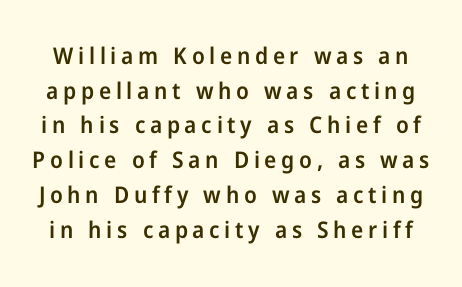
The image shows 23 px text type, upright; set normal line spacing (1.51x), unusually wide letter spacing (+0.2 em), not underlined.
